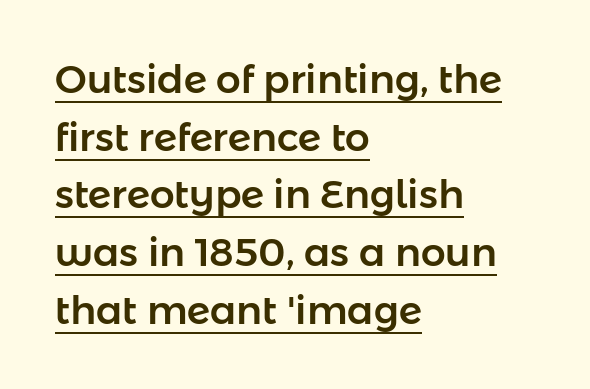
{"serif": "no", "italic": "no", "width": "normal", "stroke_contrast": "low", "x_height": "medium", "monospaced": "no", "underline": "yes", "align": "left", "line_spacing": "normal", "line_spacing_ratio": 1.48, "letter_spacing": "normal", "letter_spacing_em": 0.0, "glyph_px": 39}
